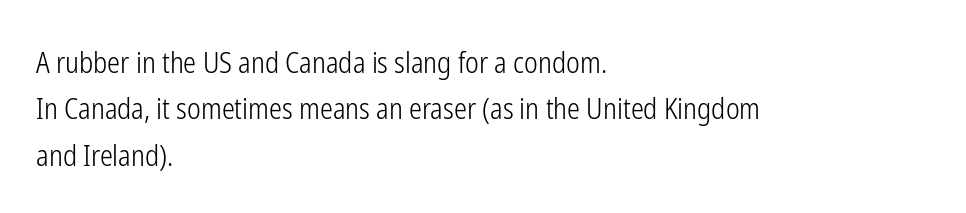
{"serif": "no", "italic": "no", "bold": "no", "weight": "light", "width": "condensed", "stroke_contrast": "low", "x_height": "medium", "monospaced": "no", "underline": "no", "align": "left", "line_spacing": "normal", "line_spacing_ratio": 1.6, "letter_spacing": "normal", "letter_spacing_em": 0.0, "glyph_px": 29}
